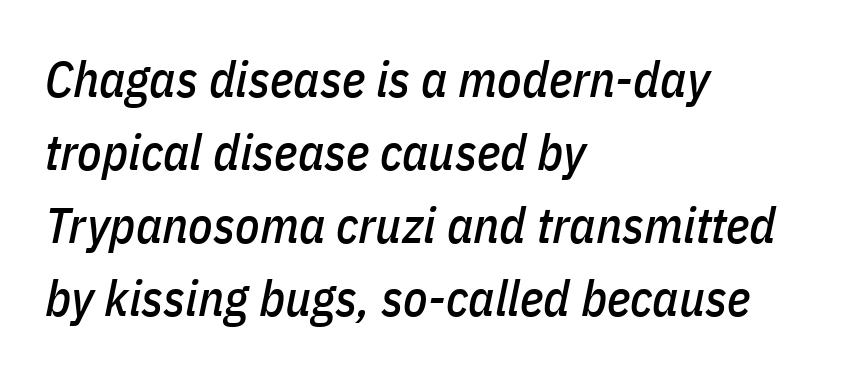
{"italic": "yes", "lean": "right", "slant_degrees": 11, "width": "condensed", "stroke_contrast": "low", "x_height": "medium", "monospaced": "no", "underline": "no", "align": "left", "line_spacing": "normal", "line_spacing_ratio": 1.46, "letter_spacing": "normal", "letter_spacing_em": 0.0, "glyph_px": 50}
